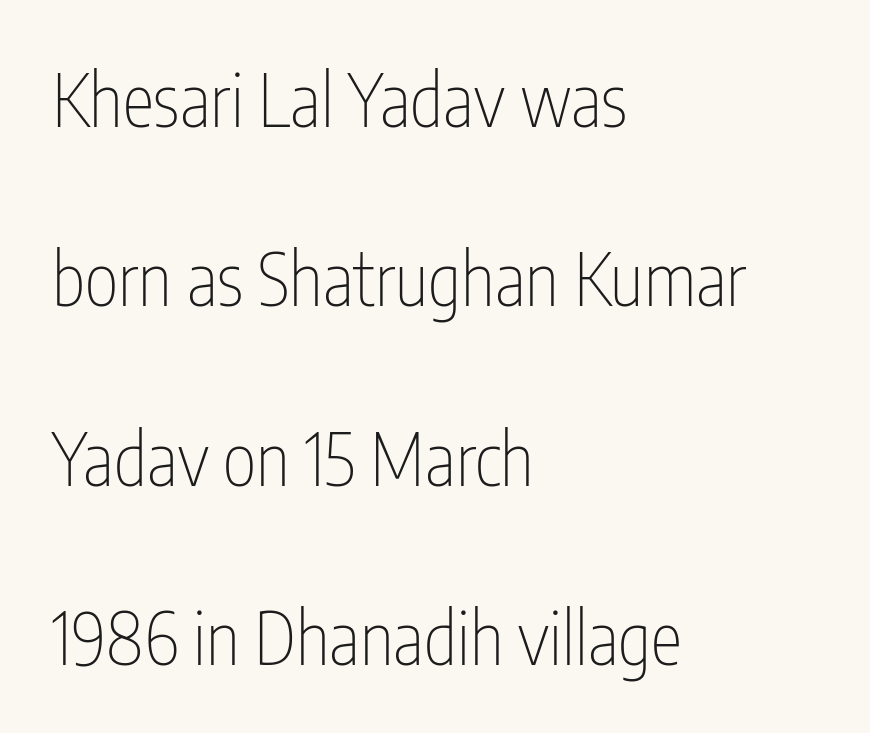
Q: Is the text bold? A: No.
Q: Is the text italic (slanted)? A: No, it is upright.
Q: Is the typeface a serif or a sans-serif typeface? A: Sans-serif.
Q: Is the text underlined? A: No.
Q: How is the paragraph aligned? A: Left-aligned.
Q: Is the spacing between letters normal or unusually wide? A: Normal.
Q: Is the spacing between lines tight, normal or loose? A: Loose.
Q: Width (condensed, normal, or wide)? A: Condensed.
Q: Stroke contrast? A: Low.
Q: x-height? A: Medium.
Q: Monospaced? A: No.
